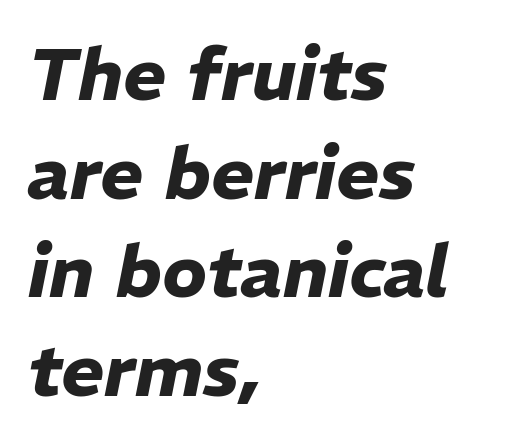
The image shows 73 px heavy type, italic (leaning right); set left-aligned, normal line spacing (1.35x), normal letter spacing, not underlined; low stroke contrast and a medium x-height.
